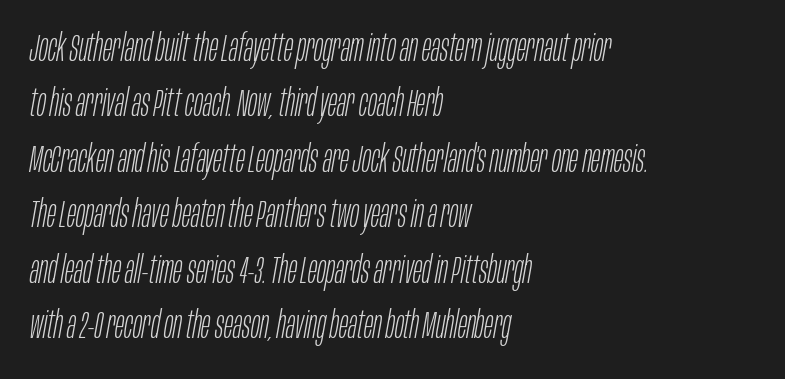
The image shows 38 px light, condensed type, italic (leaning right); set left-aligned, normal line spacing (1.46x), normal letter spacing, not underlined; low stroke contrast and a large x-height.
